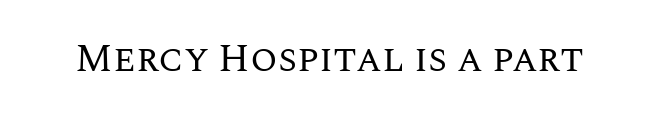
The image shows 39 px regular-weight type, upright; set normal letter spacing, not underlined; medium stroke contrast and a large x-height.
